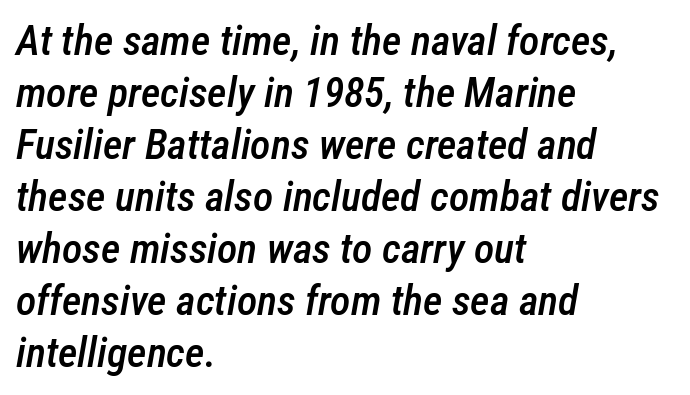
The image shows 42 px semibold, condensed type, italic (leaning right); set left-aligned, line spacing 1.24x, normal letter spacing, not underlined; low stroke contrast and a medium x-height.
